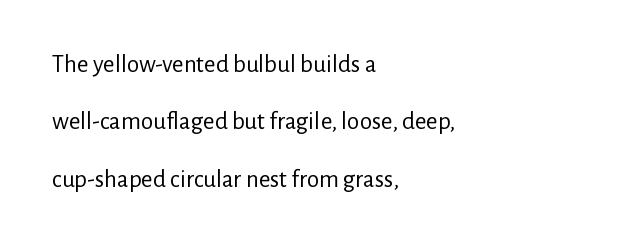
The image shows 25 px text type, upright; set left-aligned, loose line spacing (2.3x), normal letter spacing, not underlined.
